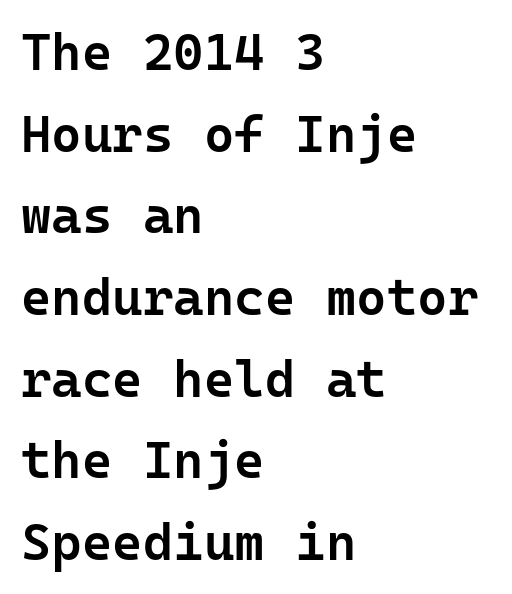
This is roman type, the default non-slanted kind. Which margin do the lines hug? The left one — the right edge is uneven. The horizontal fit of the characters is conventional and even. You could count columns in this text — the font is strictly monospaced.
